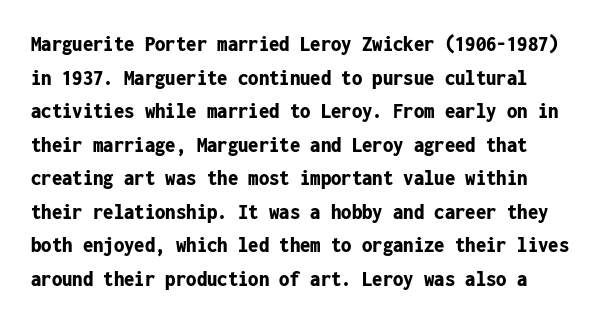
The image shows 23 px bold type, upright; set normal line spacing (1.46x), normal letter spacing, not underlined.
